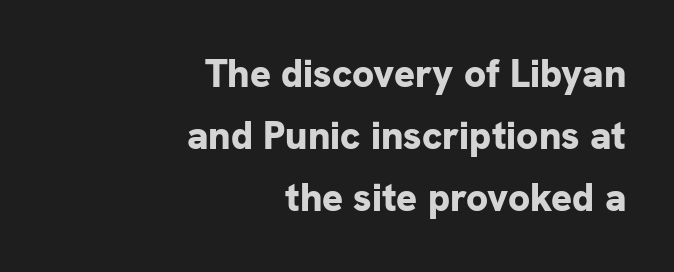
What weight is shown? A full bold with thick strokes. Visually the block forms a straight wall on the right and a jagged coastline on the left. Descender tails drop into unmarked territory. You could not count columns in this text — the font is proportionally spaced. A typesetter would label this face a sans.
